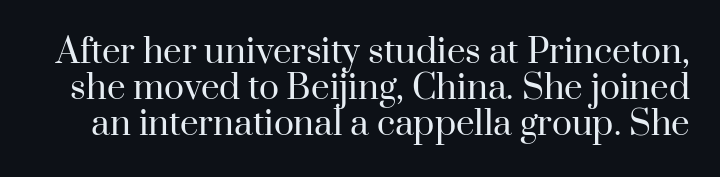
What's the leading like? Squeezed, with rows nearly overlapping. The space beneath each line is pristine and unruled. Small tapered or slab feet sit at the stroke ends, so this counts as serif. Varying glyph widths throughout — classic text-font behaviour.
